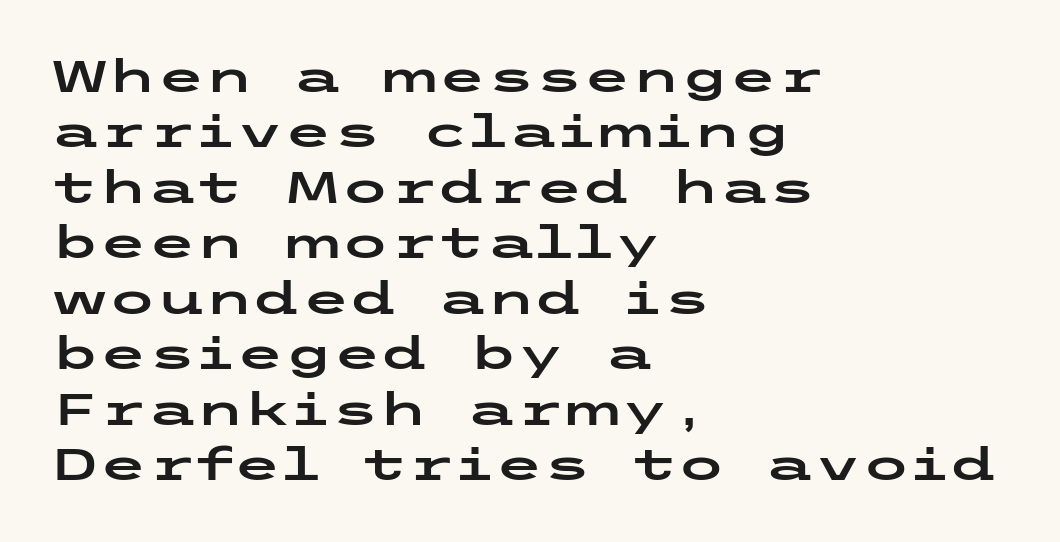
{"serif": "no", "italic": "no", "width": "wide", "stroke_contrast": "low", "x_height": "medium", "underline": "no", "align": "left", "line_spacing": "normal", "line_spacing_ratio": 1.26, "letter_spacing": "normal", "letter_spacing_em": 0.0, "glyph_px": 44}
